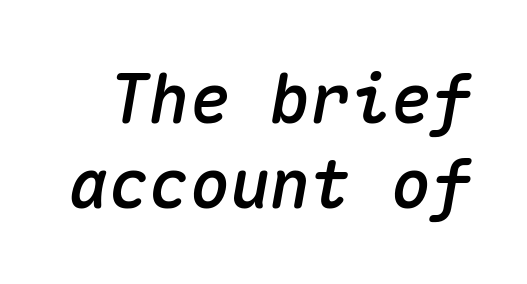
{"italic": "yes", "lean": "right", "slant_degrees": 10, "width": "normal", "stroke_contrast": "medium", "x_height": "medium", "monospaced": "yes", "underline": "no", "line_spacing": "normal", "line_spacing_ratio": 1.27, "letter_spacing": "normal", "letter_spacing_em": 0.0, "glyph_px": 67}
